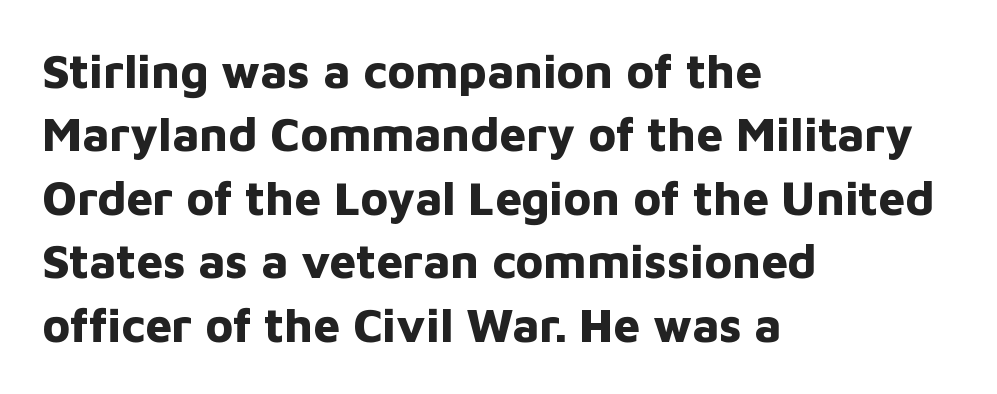
Letters rest on an invisible, unmarked baseline. Serif or sans? Sans — the stroke terminals are bare. Stroke thickness is high; the sample reads as a true bold. Layout note: lines flush left. Designer's note — italics off, roman on.
